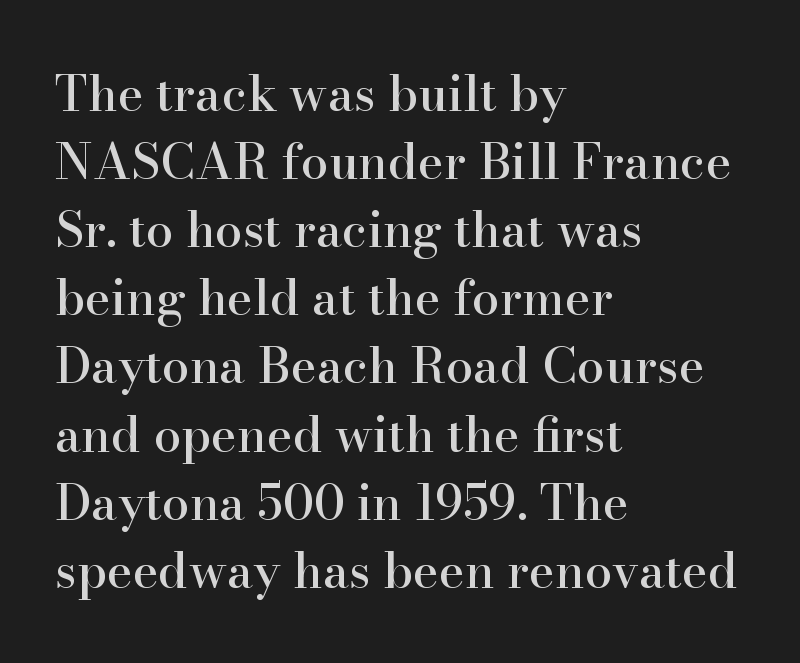
In CSS terms this would be text-align: left. Standard letterfit; no display-style spreading of the glyphs. Each row of text sits above clean, open space. Evenly set lines give the paragraph a standard silhouette. When letters stand straight like this, we call the style roman or upright. The letters advance in unequal steps, a hallmark of proportional type.
